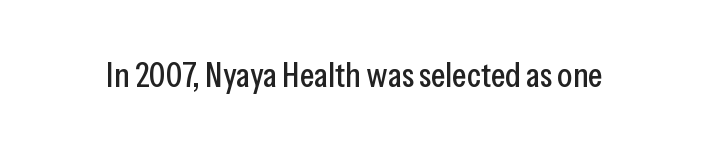
{"serif": "no", "italic": "no", "width": "condensed", "stroke_contrast": "low", "x_height": "medium", "monospaced": "no", "underline": "no", "letter_spacing": "normal", "letter_spacing_em": 0.0, "glyph_px": 35}
